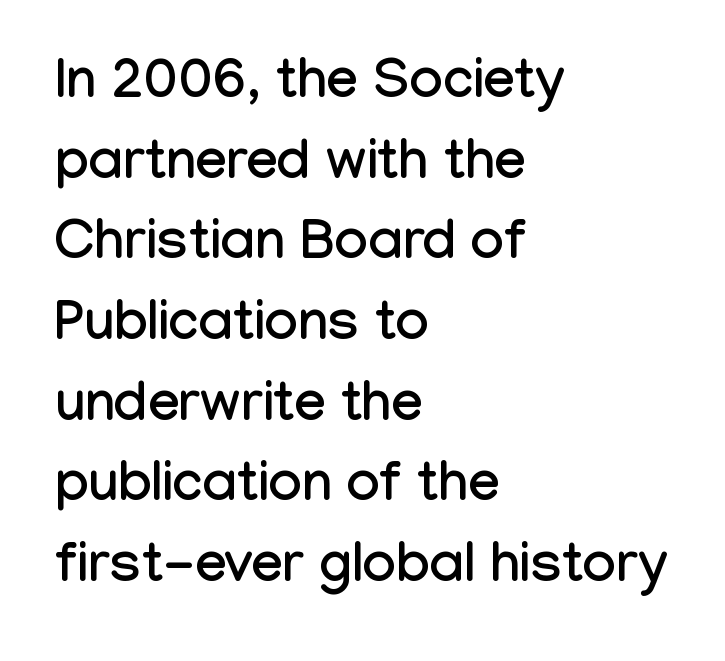
Q: Is the text italic (slanted)? A: No, it is upright.
Q: Is the typeface a serif or a sans-serif typeface? A: Sans-serif.
Q: Is the text underlined? A: No.
Q: How is the paragraph aligned? A: Left-aligned.
Q: Is the spacing between letters normal or unusually wide? A: Normal.
Q: Is the spacing between lines tight, normal or loose? A: Normal.
Q: Width (condensed, normal, or wide)? A: Condensed.
Q: Stroke contrast? A: Low.
Q: x-height? A: Medium.
Q: Monospaced? A: No.
